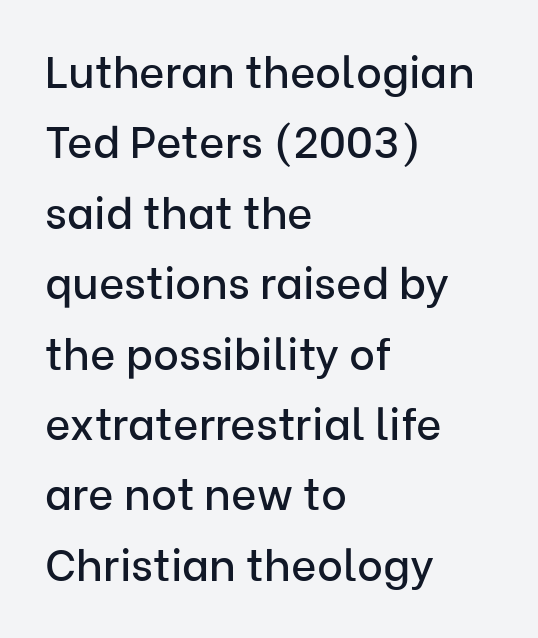
{"serif": "no", "italic": "no", "width": "normal", "stroke_contrast": "low", "x_height": "medium", "monospaced": "no", "underline": "no", "align": "left", "line_spacing": "normal", "line_spacing_ratio": 1.6, "letter_spacing": "normal", "letter_spacing_em": 0.0, "glyph_px": 44}
